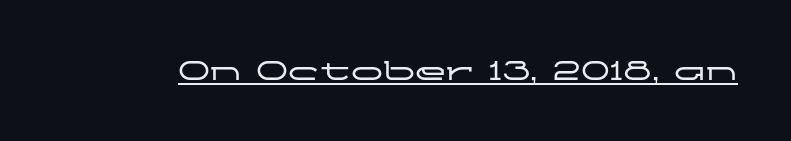
{"serif": "no", "italic": "no", "width": "wide", "stroke_contrast": "low", "x_height": "medium", "monospaced": "no", "underline": "yes", "letter_spacing": "normal", "letter_spacing_em": 0.0, "glyph_px": 32}
